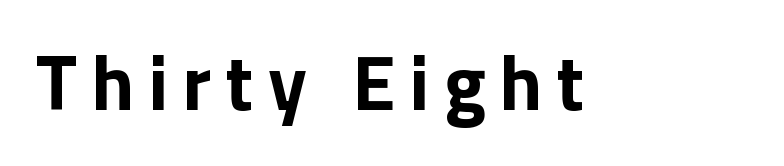
Q: Is the text bold? A: Yes.
Q: Is the text italic (slanted)? A: No, it is upright.
Q: Is the typeface a serif or a sans-serif typeface? A: Sans-serif.
Q: Is the text underlined? A: No.
Q: Width (condensed, normal, or wide)? A: Normal.
Q: Stroke contrast? A: Low.
Q: x-height? A: Medium.
Q: Monospaced? A: No.
